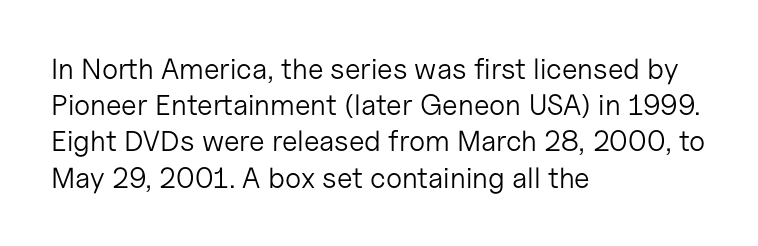
{"serif": "no", "italic": "no", "bold": "no", "weight": "light", "width": "normal", "stroke_contrast": "low", "x_height": "medium", "monospaced": "no", "underline": "no", "align": "left", "line_spacing": "normal", "line_spacing_ratio": 1.25, "letter_spacing": "normal", "letter_spacing_em": 0.0, "glyph_px": 29}
